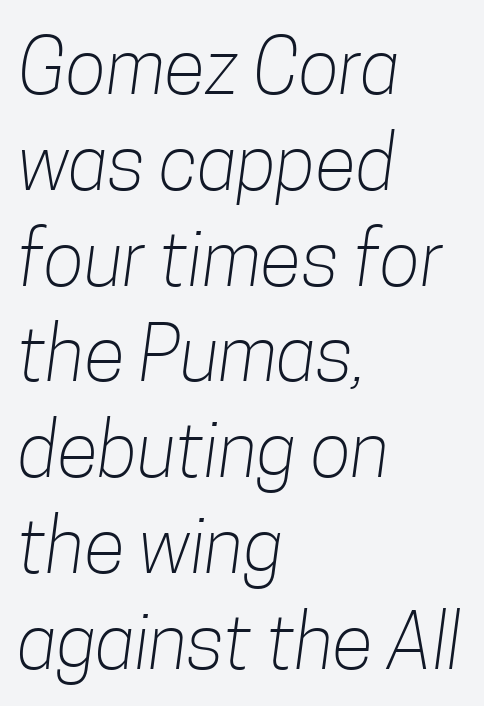
The image shows 76 px light, condensed sans-serif type; set left-aligned, normal line spacing (1.26x), normal letter spacing, not underlined; low stroke contrast and a medium x-height.
